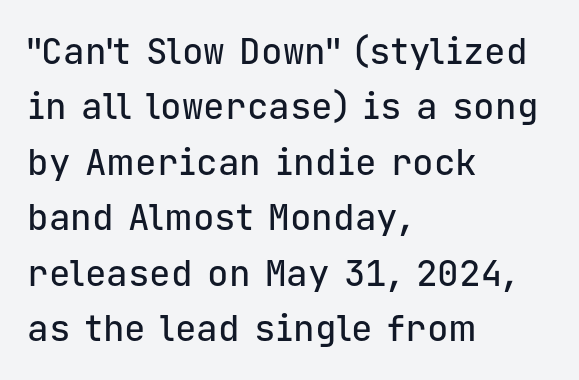
The typesetter chose a ragged-right arrangement here. What kind of face is this? One without serifs — a sans. Looks like terminal output: every glyph gets an equal slot. This rendering leaves character spacing at its baseline value. The lines sit at an ordinary, default distance from one another. Quick note: underline off.
